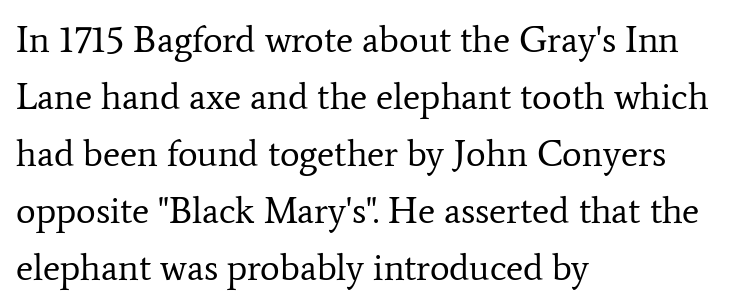
Nothing unusual about the tracking: characters are spaced as the font intends. Horizontally, the lines are justified to the leading edge only. These lines are composed in type with serifs. The space beneath each line is pristine and unruled. These lines sit exactly where default settings would place them. Do the characters align in a grid? No, the font is proportional.
